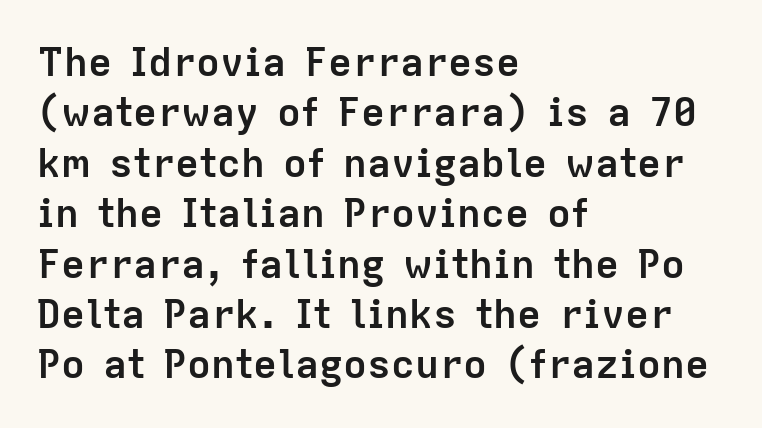
{"serif": "no", "italic": "no", "bold": "yes", "weight": "semibold", "width": "normal", "stroke_contrast": "low", "x_height": "medium", "monospaced": "no", "underline": "no", "align": "left", "line_spacing": "normal", "line_spacing_ratio": 1.26, "letter_spacing": "normal", "letter_spacing_em": 0.0, "glyph_px": 40}
